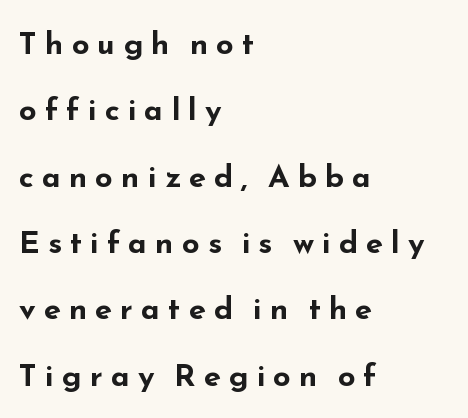
Q: Is the text bold? A: Yes.
Q: Is the text italic (slanted)? A: No, it is upright.
Q: Is the typeface a serif or a sans-serif typeface? A: Sans-serif.
Q: Is the text underlined? A: No.
Q: How is the paragraph aligned? A: Left-aligned.
Q: Is the spacing between letters normal or unusually wide? A: Unusually wide.
Q: Is the spacing between lines tight, normal or loose? A: Loose.
Q: Width (condensed, normal, or wide)? A: Wide.
Q: Stroke contrast? A: Low.
Q: x-height? A: Small.
Q: Monospaced? A: No.
